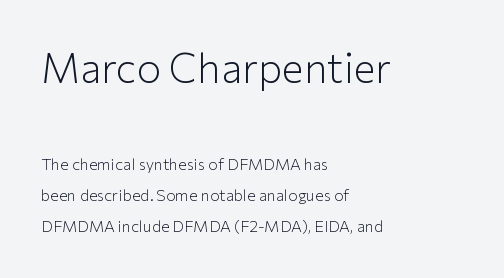
The image shows 41 px light sans-serif type, upright; set left-aligned, loose line spacing (1.94x), normal letter spacing, not underlined; the first (top) block is 2.56x larger; low stroke contrast and a medium x-height.
